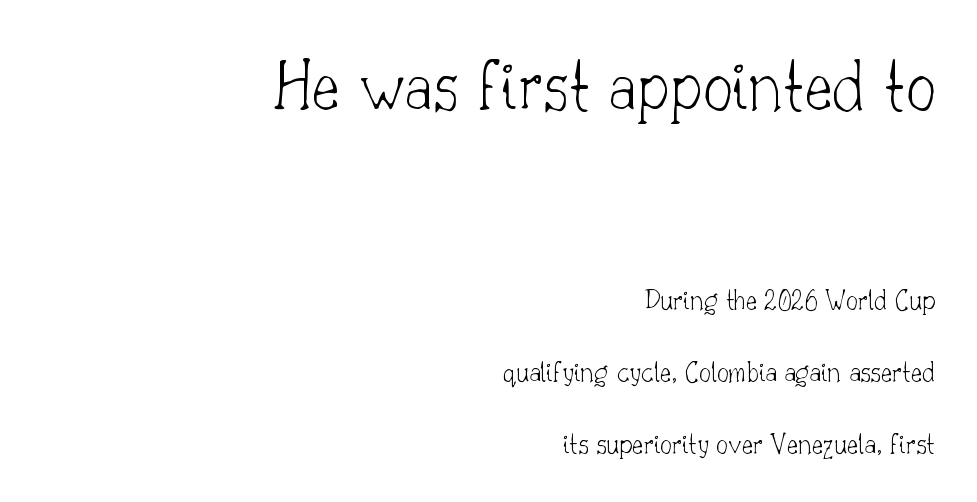
The passage shown stacks its lines with a broad gap. No italicization has been applied; the sample stays upright. The passage shown is not underscored anywhere. The glyphs in this specimen are seriffed.
